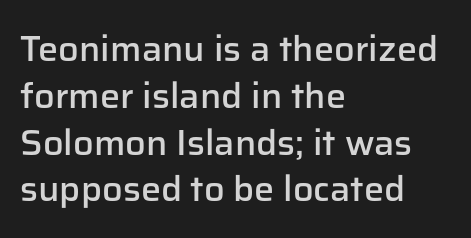
A classic flush-left, rag-right setting is used for this passage. Vertically, the passage feels balanced, rows spaced as you'd expect. You could call the tracking neutral — neither tight nor loose. The baseline area is clear. Nope, no serifs anywhere on these letters.
